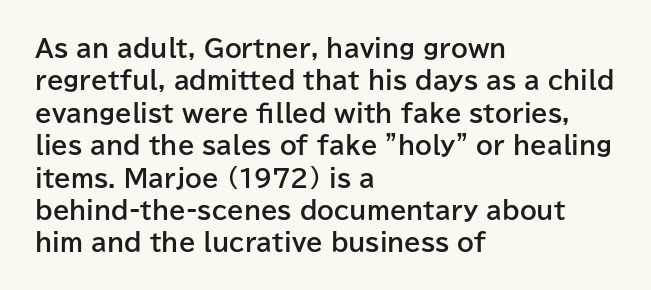
{"italic": "no", "bold": "yes", "underline": "no", "align": "left", "line_spacing": "normal", "line_spacing_ratio": 1.35, "letter_spacing": "normal", "letter_spacing_em": 0.0, "glyph_px": 24}
